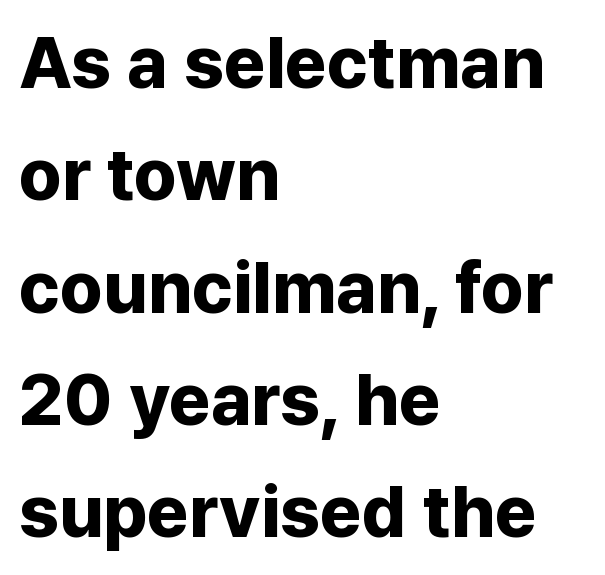
{"serif": "no", "italic": "no", "bold": "yes", "weight": "bold", "width": "normal", "stroke_contrast": "low", "x_height": "medium", "monospaced": "no", "underline": "no", "align": "left", "line_spacing": "normal", "line_spacing_ratio": 1.56, "letter_spacing": "normal", "letter_spacing_em": 0.0, "glyph_px": 72}
